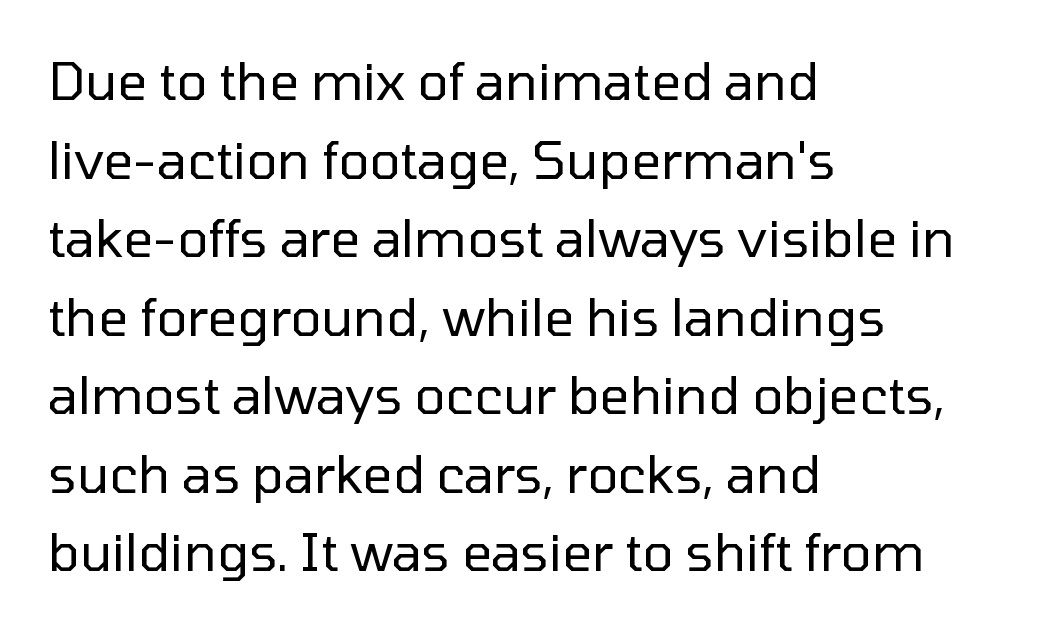
The image shows 52 px regular-weight sans-serif type, upright; set left-aligned, normal line spacing (1.51x), normal letter spacing, not underlined; low stroke contrast and a medium x-height.
